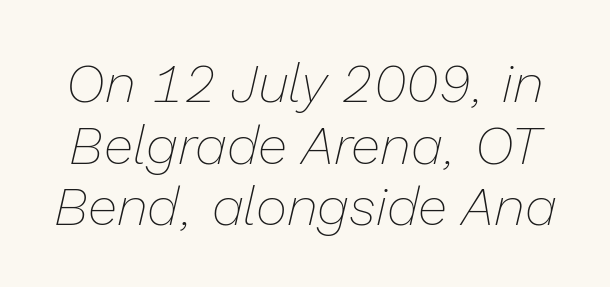
The image shows 54 px thin type, italic (leaning right); set tight line spacing (1.14x), normal letter spacing, not underlined; low stroke contrast and a medium x-height.
